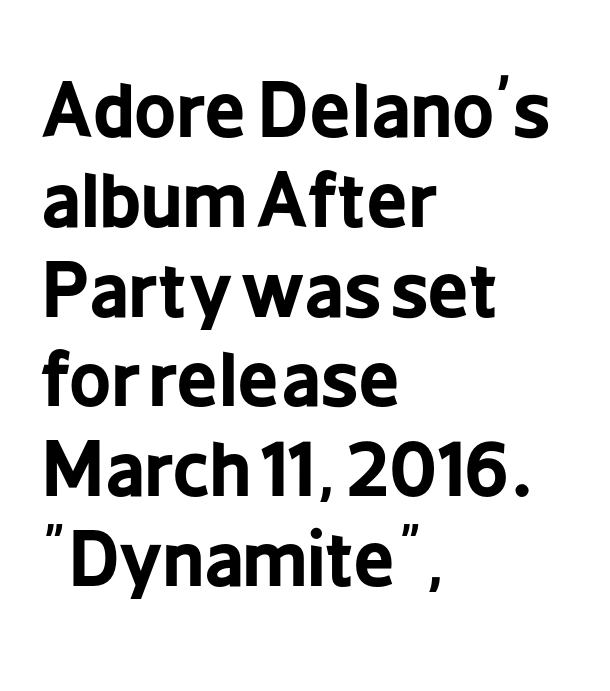
{"serif": "no", "italic": "no", "bold": "yes", "weight": "bold", "width": "condensed", "stroke_contrast": "low", "x_height": "medium", "monospaced": "no", "underline": "no", "align": "left", "line_spacing_ratio": 1.23, "letter_spacing": "normal", "letter_spacing_em": 0.0, "glyph_px": 73}
